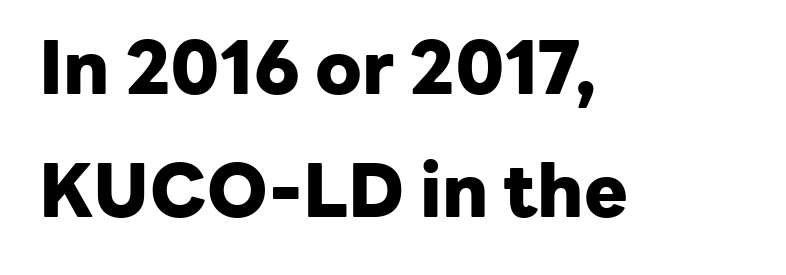
The image shows 73 px heavy sans-serif type, upright; set left-aligned, normal line spacing (1.68x), normal letter spacing, not underlined; low stroke contrast and a medium x-height.
